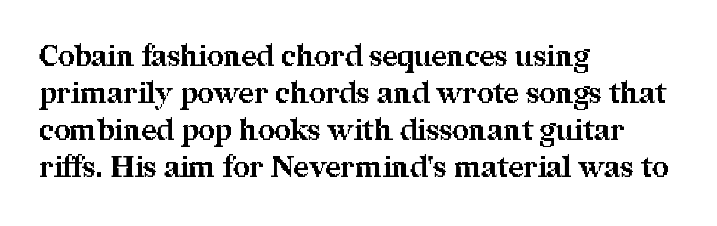
The letterforms sit shoulder to shoulder at normal distance. Leading matches the norm, producing a regular column. Type without underlining. The type sits square on the baseline with zero lean. Typographically, this falls in the serif category.
